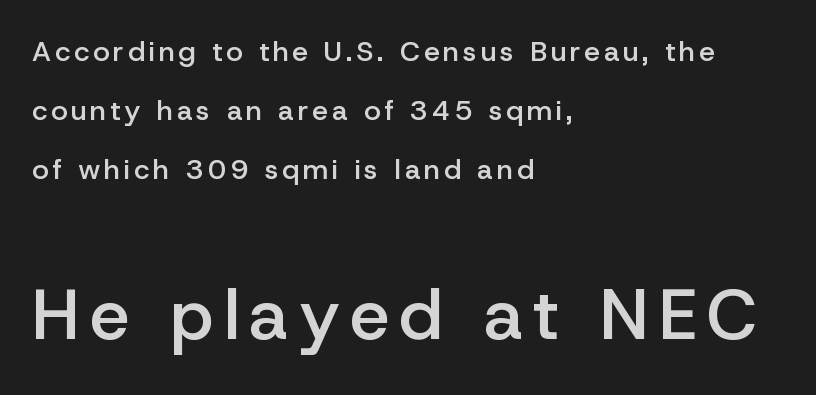
Q: Is the text bold? A: Semi-bold.
Q: Is the text italic (slanted)? A: No, it is upright.
Q: Is the typeface a serif or a sans-serif typeface? A: Sans-serif.
Q: Is the text underlined? A: No.
Q: How is the paragraph aligned? A: Left-aligned.
Q: Is the spacing between lines tight, normal or loose? A: Loose.
Q: Which block of text is set in a larger size, the first (top) or the second (bottom)? A: The second (bottom) one.
Q: Width (condensed, normal, or wide)? A: Normal.
Q: Stroke contrast? A: Low.
Q: x-height? A: Medium.
Q: Monospaced? A: No.
